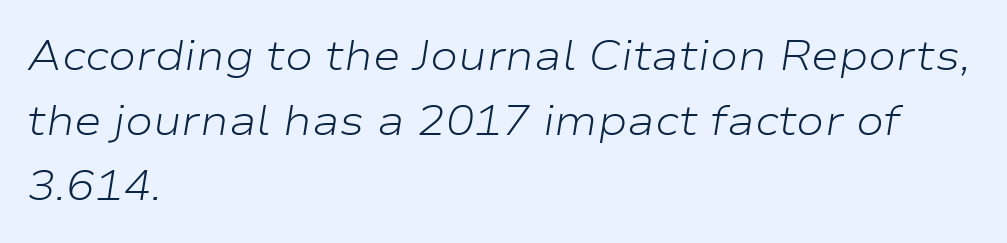
The image shows 42 px light, wide type, italic (leaning right); set left-aligned, normal line spacing (1.55x), normal letter spacing, not underlined; low stroke contrast and a medium x-height.
